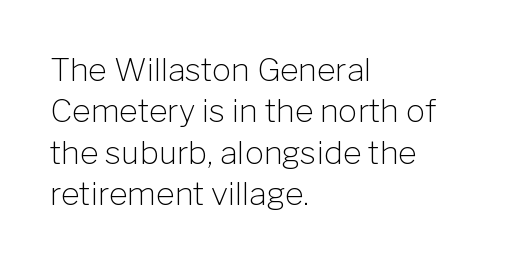
{"serif": "no", "italic": "no", "bold": "no", "weight": "light", "width": "normal", "stroke_contrast": "low", "x_height": "medium", "monospaced": "no", "underline": "no", "align": "left", "line_spacing": "normal", "line_spacing_ratio": 1.29, "letter_spacing": "normal", "letter_spacing_em": 0.0, "glyph_px": 32}
